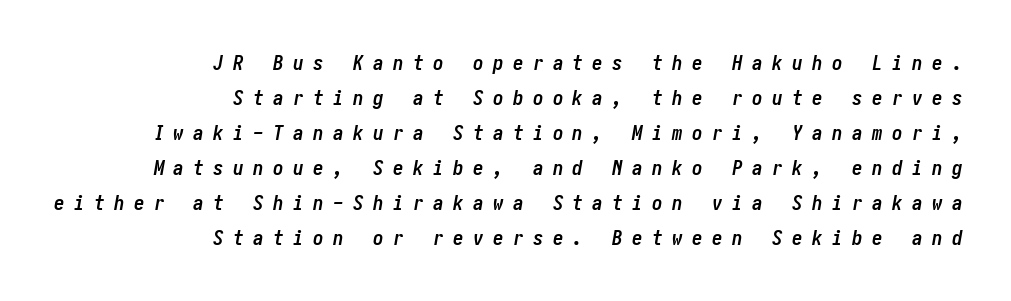
The image shows 21 px bold type, italic (leaning right); set right-aligned, normal line spacing (1.67x), unusually wide letter spacing (+0.45 em), not underlined.
